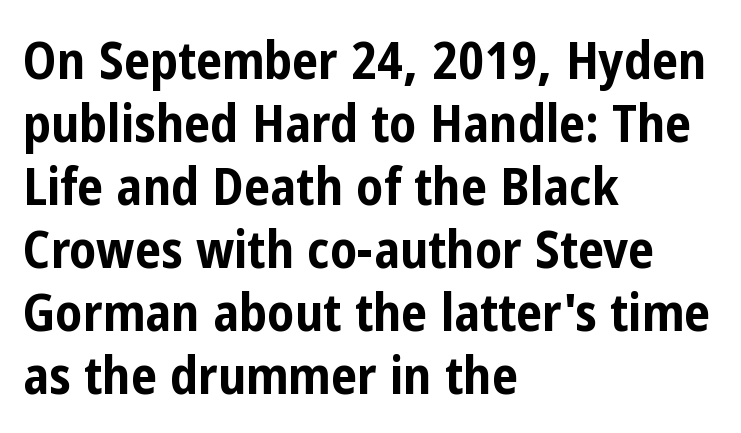
The image shows 52 px bold, condensed sans-serif type, upright; set left-aligned, line spacing 1.21x, normal letter spacing, not underlined; low stroke contrast and a medium x-height.
